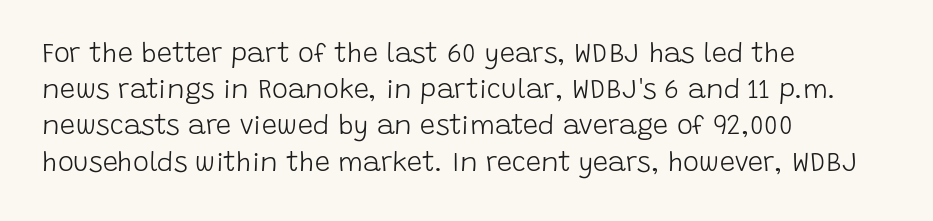
The image shows 27 px text type, upright; set left-aligned, normal line spacing (1.34x), normal letter spacing, not underlined.
